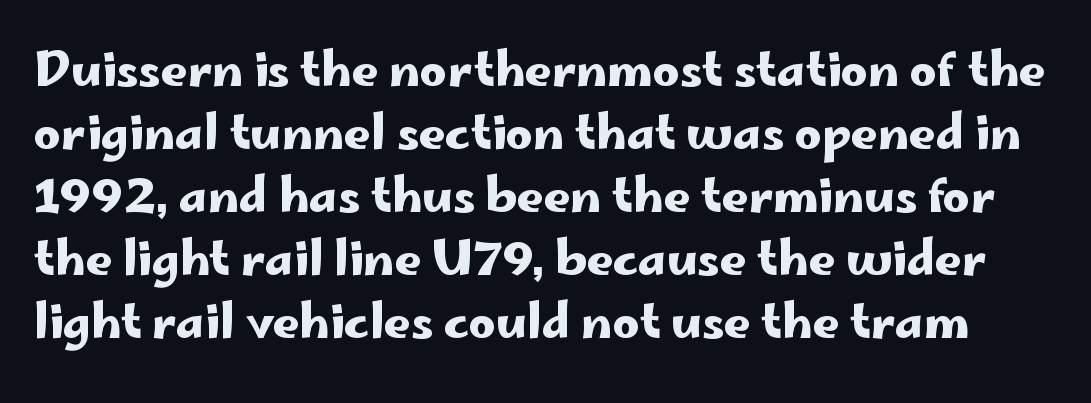
Q: Is the text italic (slanted)? A: No, it is upright.
Q: Is the typeface a serif or a sans-serif typeface? A: Sans-serif.
Q: Is the text underlined? A: No.
Q: Is the spacing between letters normal or unusually wide? A: Normal.
Q: Is the spacing between lines tight, normal or loose? A: Normal.
Q: Width (condensed, normal, or wide)? A: Wide.
Q: Stroke contrast? A: Low.
Q: x-height? A: Small.
Q: Monospaced? A: No.
